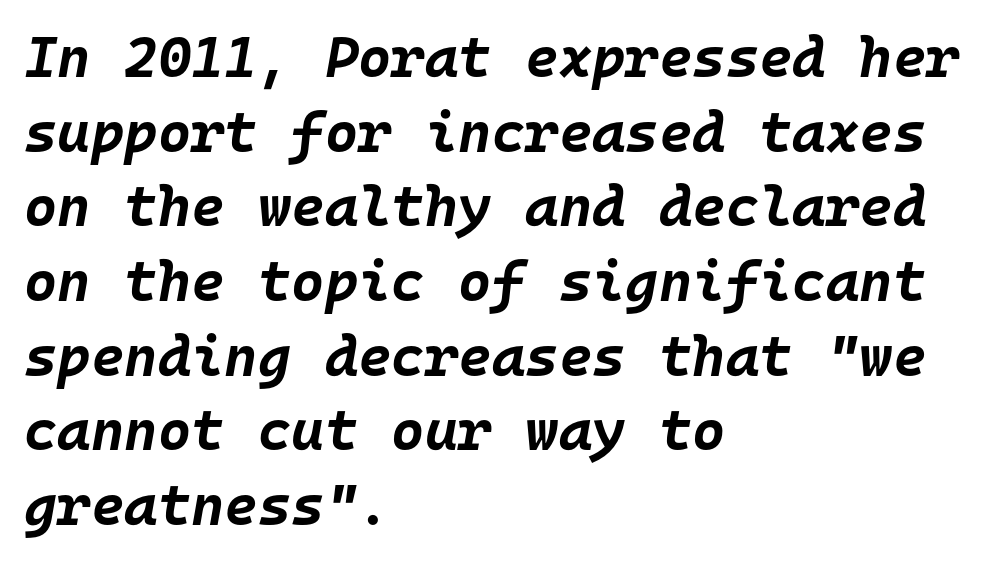
Q: Is the text bold? A: Yes.
Q: Is the text italic (slanted)? A: Yes, it leans right by about 10 degrees.
Q: Is the text underlined? A: No.
Q: How is the paragraph aligned? A: Left-aligned.
Q: Is the spacing between letters normal or unusually wide? A: Normal.
Q: Is the spacing between lines tight, normal or loose? A: Normal.
Q: Width (condensed, normal, or wide)? A: Normal.
Q: Stroke contrast? A: Low.
Q: x-height? A: Large.
Q: Monospaced? A: Yes.
